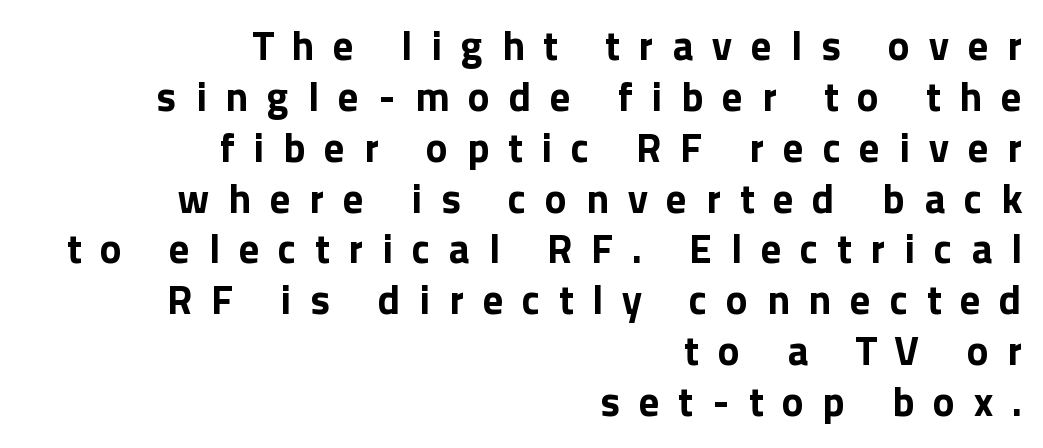
{"serif": "no", "italic": "no", "bold": "yes", "weight": "bold", "width": "normal", "x_height": "medium", "monospaced": "no", "underline": "no", "align": "right", "line_spacing_ratio": 1.24, "letter_spacing": "wide", "letter_spacing_em": 0.46, "glyph_px": 41}
